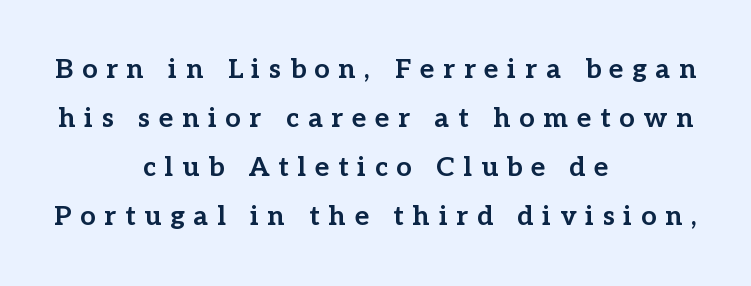
The image shows 27 px bold type, upright; set centered, line spacing 1.81x, unusually wide letter spacing (+0.33 em), not underlined.
